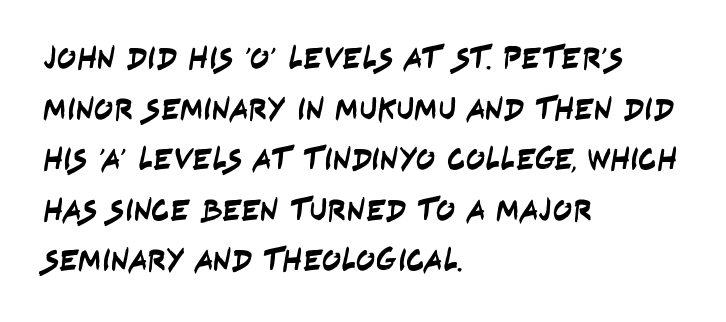
The image shows 32 px condensed sans-serif type; set left-aligned, normal line spacing (1.58x), normal letter spacing, not underlined; low stroke contrast and a large x-height.
